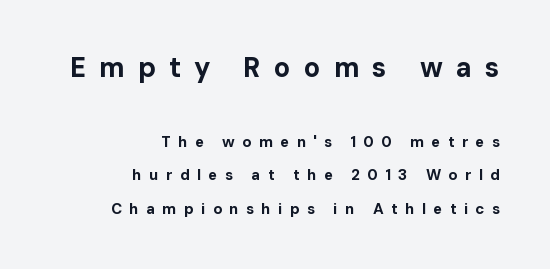
Tracking here is generous; glyphs stand well apart from one another. In terms of weight, the rendering is a true, heavy bold. Summary of vertical rhythm: relaxed, with wide interline spacing. A bare baseline throughout the passage. Ascenders rise straight up at ninety degrees. Caption: upper text group enlarged, lower text group reduced.
